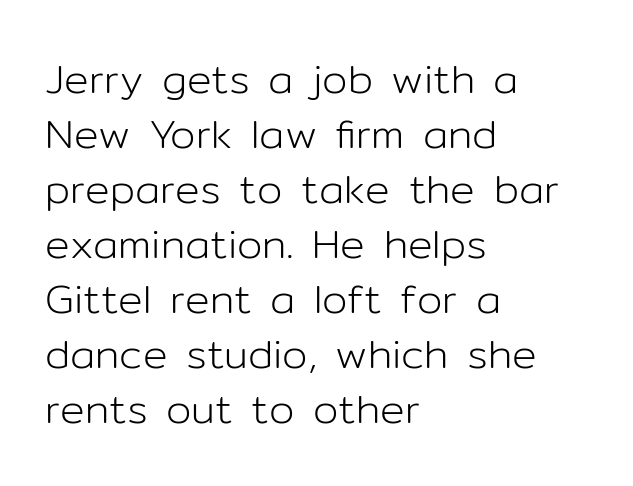
Unlike a traditional serif, this face leaves its strokes unadorned. Does the copy run flush right? No — it runs flush left. This is the regular roman posture of the typeface. The space directly below the letters is spotless. Spacing verdict: proportional, widths tailored to each character.
